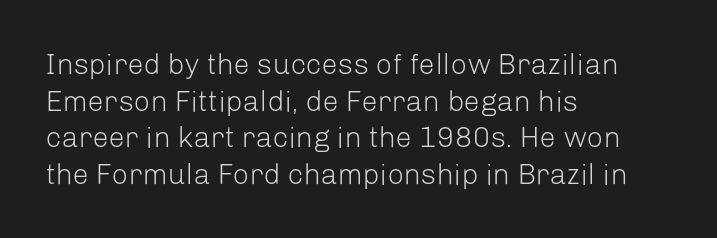
The image shows 29 px light sans-serif type, upright; set left-aligned, normal line spacing (1.26x), normal letter spacing, not underlined; low stroke contrast and a medium x-height.
